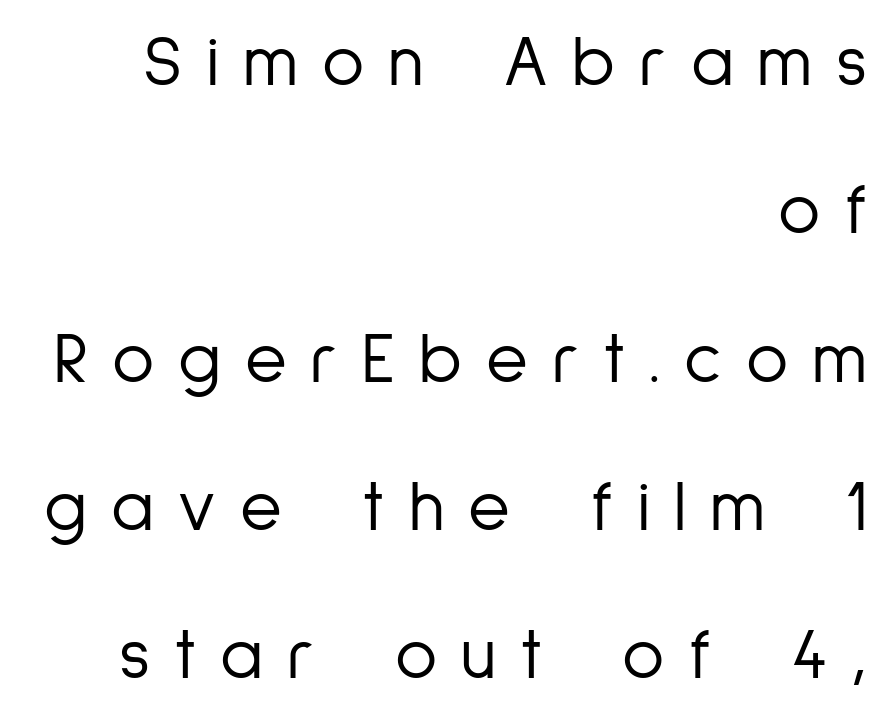
{"serif": "no", "italic": "no", "bold": "no", "weight": "light", "width": "condensed", "stroke_contrast": "low", "x_height": "medium", "monospaced": "no", "underline": "no", "align": "right", "line_spacing": "loose", "line_spacing_ratio": 2.06, "letter_spacing": "wide", "letter_spacing_em": 0.33, "glyph_px": 72}
